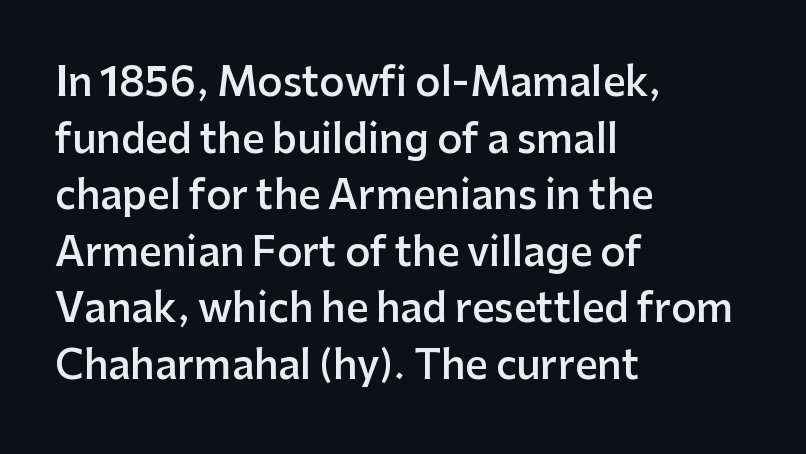
{"serif": "no", "italic": "no", "bold": "semi", "weight": "semibold", "width": "normal", "stroke_contrast": "low", "x_height": "medium", "monospaced": "no", "underline": "no", "align": "left", "line_spacing": "normal", "line_spacing_ratio": 1.45, "letter_spacing": "normal", "letter_spacing_em": 0.0, "glyph_px": 39}
